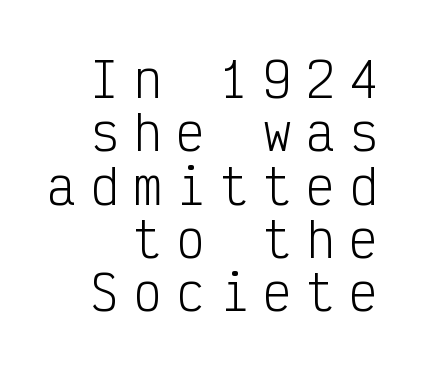
The image shows 48 px light, condensed sans-serif type, upright, monospaced; set right-aligned, tight line spacing (1.11x), unusually wide letter spacing (+0.3 em), not underlined; low stroke contrast and a medium x-height.
